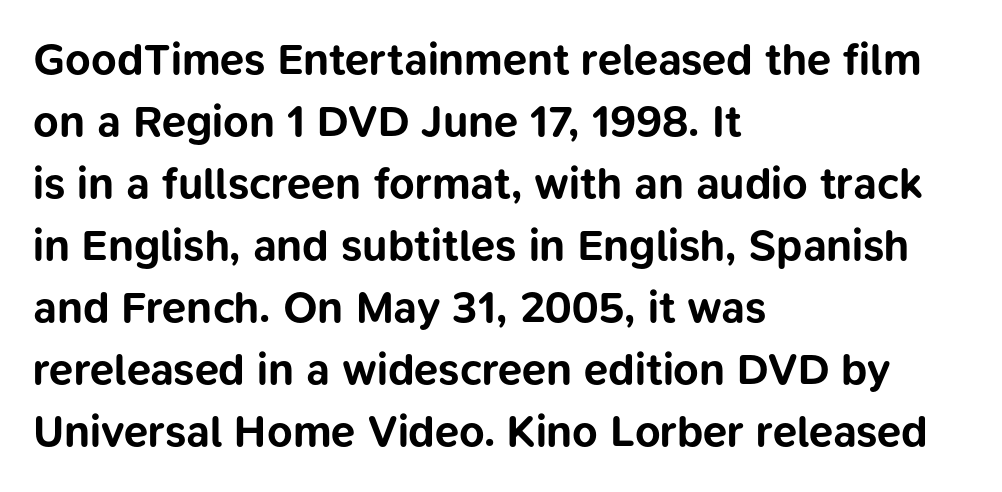
The image shows 44 px bold sans-serif type, upright; set left-aligned, normal line spacing (1.41x), normal letter spacing, not underlined; low stroke contrast and a medium x-height.
